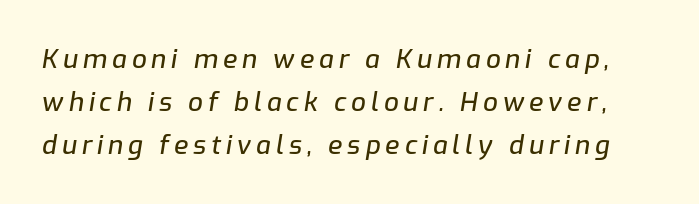
Q: Is the text italic (slanted)? A: Yes, it leans right by about 9 degrees.
Q: Is the text underlined? A: No.
Q: Is the spacing between lines tight, normal or loose? A: Normal.
